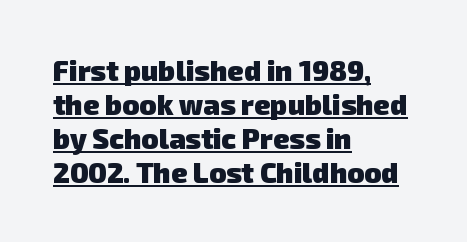
{"serif": "no", "bold": "yes", "weight": "heavy", "width": "normal", "stroke_contrast": "low", "x_height": "medium", "monospaced": "no", "underline": "yes", "align": "left", "line_spacing_ratio": 1.21, "letter_spacing": "normal", "letter_spacing_em": 0.0, "glyph_px": 28}
